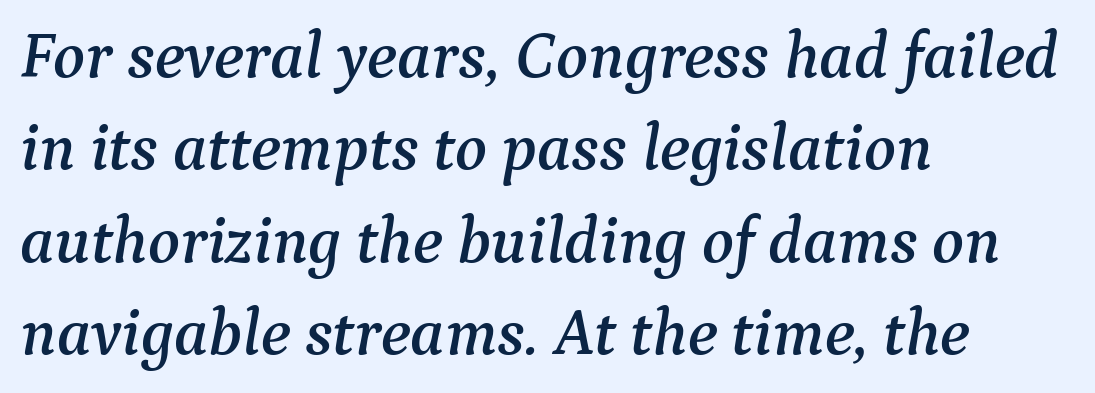
Q: Is the text italic (slanted)? A: Yes, it leans right by about 9 degrees.
Q: Is the typeface a serif or a sans-serif typeface? A: Serif.
Q: Is the text underlined? A: No.
Q: How is the paragraph aligned? A: Left-aligned.
Q: Is the spacing between letters normal or unusually wide? A: Normal.
Q: Is the spacing between lines tight, normal or loose? A: Normal.
Q: Width (condensed, normal, or wide)? A: Normal.
Q: Stroke contrast? A: Medium.
Q: x-height? A: Medium.
Q: Monospaced? A: No.
